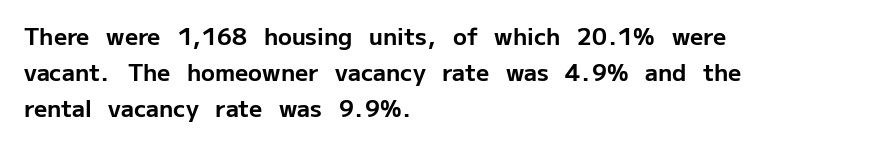
Notice how descenders clear the ascenders below comfortably — that's standard leading. The sample has been set heavy, in full bold. Italic? Not at all — the glyphs are vertical. A bare baseline throughout the passage. The rag falls on the right side of this text block. Inter-character spacing is left at the font's built-in metrics.
